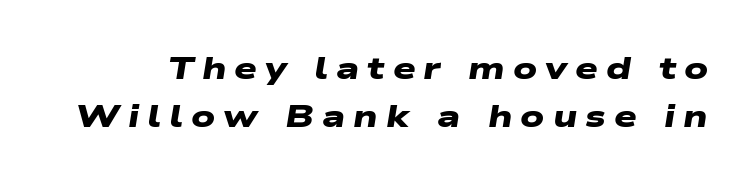
The image shows 32 px heavy, wide sans-serif type; set normal line spacing (1.49x), unusually wide letter spacing (+0.25 em), not underlined; low stroke contrast and a medium x-height.
